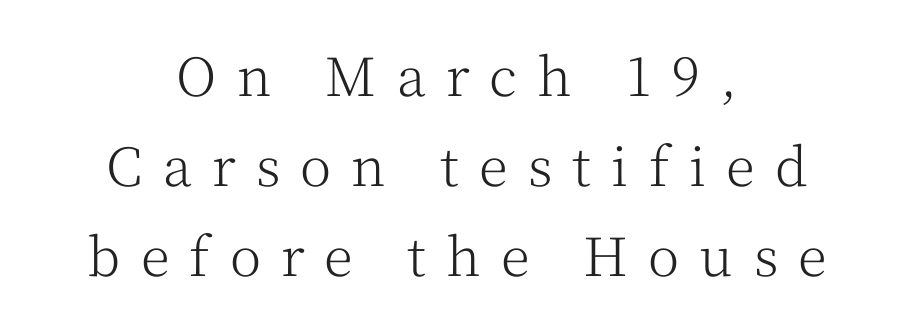
Q: Is the text bold? A: No.
Q: Is the text italic (slanted)? A: No, it is upright.
Q: Is the typeface a serif or a sans-serif typeface? A: Serif.
Q: Is the text underlined? A: No.
Q: How is the paragraph aligned? A: Centered.
Q: Is the spacing between letters normal or unusually wide? A: Unusually wide.
Q: Is the spacing between lines tight, normal or loose? A: Normal.
Q: Width (condensed, normal, or wide)? A: Normal.
Q: Stroke contrast? A: Medium.
Q: x-height? A: Medium.
Q: Monospaced? A: No.
